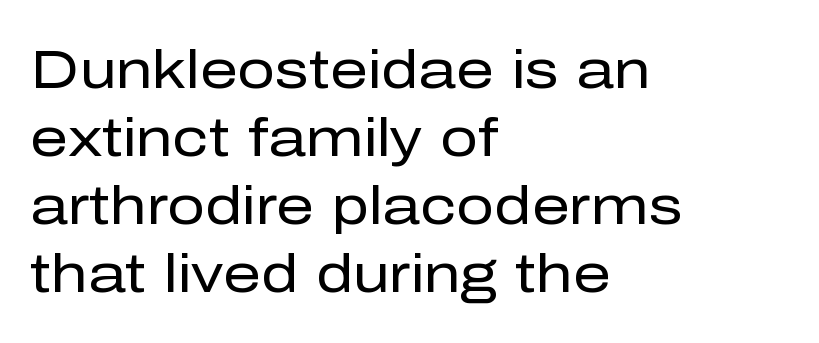
The image shows 53 px regular-weight sans-serif type, upright; set left-aligned, normal line spacing (1.28x), normal letter spacing, not underlined; low stroke contrast and a medium x-height.
